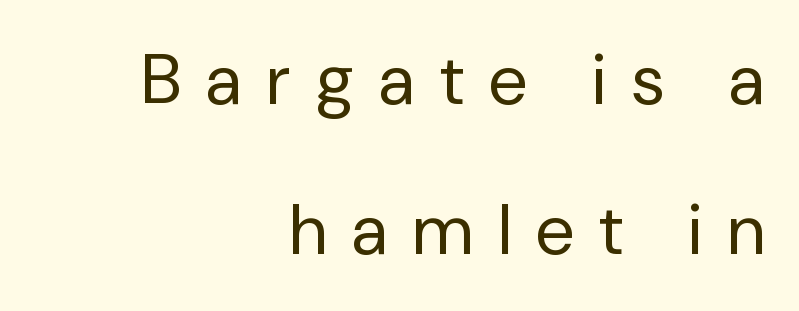
The letters stand upright; this is a roman face. A sans-serif font was chosen for this passage. Baseline-to-baseline distance is far greater than the letter height. The space directly below the letters is spotless. Does extra space separate the letters? Yes, quite a lot of it. In CSS terms this would be text-align: right.
